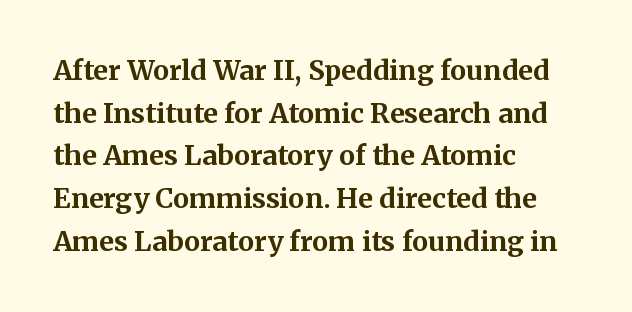
The image shows 27 px bold type, upright; set left-aligned, normal line spacing (1.58x), normal letter spacing, not underlined.
